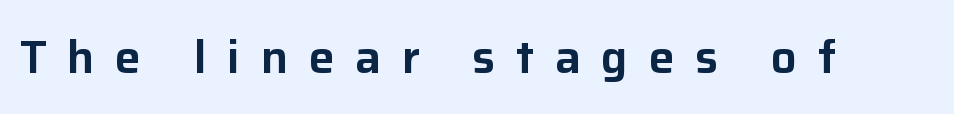
The image shows 46 px sans-serif type, upright; set unusually wide letter spacing (+0.45 em), not underlined; low stroke contrast and a medium x-height.
